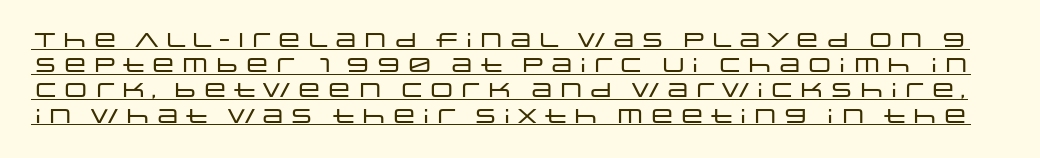
{"italic": "no", "underline": "yes", "line_spacing": "normal", "line_spacing_ratio": 1.26, "letter_spacing": "normal", "letter_spacing_em": 0.0, "glyph_px": 20}
